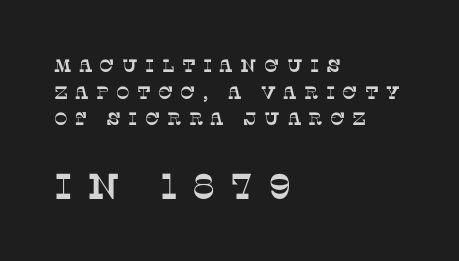
Underlining? Definitely not there. Looks like regular typesetting: each glyph gets only the width it needs. Leading: standard. Little horizontal feet cap the strokes, marking this as serif type.
